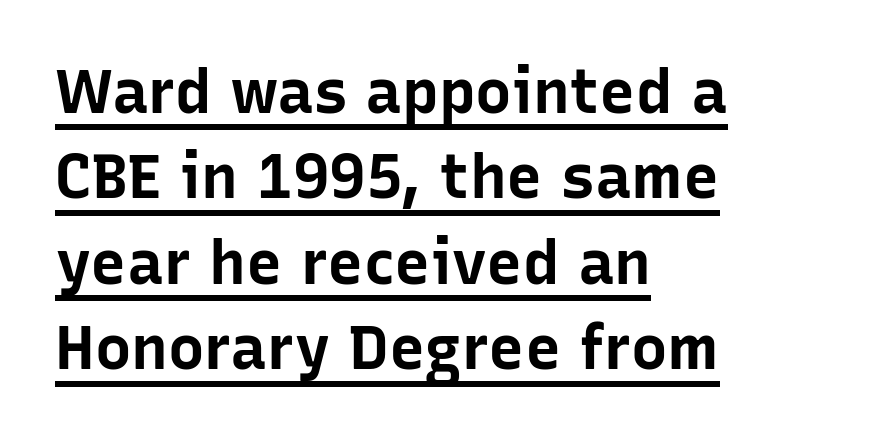
Q: Is the text bold? A: Yes.
Q: Is the text italic (slanted)? A: No, it is upright.
Q: Is the typeface a serif or a sans-serif typeface? A: Sans-serif.
Q: Is the text underlined? A: Yes.
Q: How is the paragraph aligned? A: Left-aligned.
Q: Is the spacing between letters normal or unusually wide? A: Normal.
Q: Is the spacing between lines tight, normal or loose? A: Normal.
Q: Width (condensed, normal, or wide)? A: Normal.
Q: Stroke contrast? A: Low.
Q: x-height? A: Medium.
Q: Monospaced? A: No.
